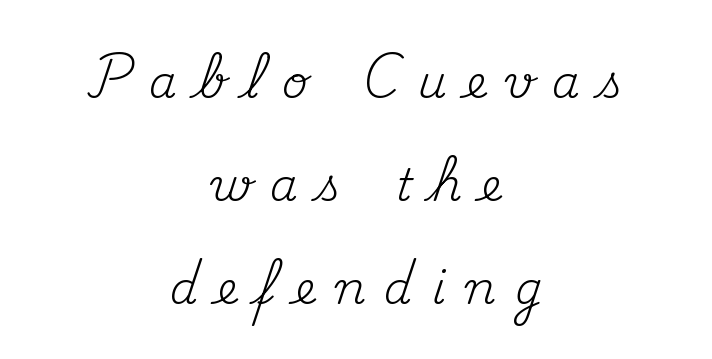
{"serif": "yes", "bold": "no", "weight": "regular", "width": "normal", "stroke_contrast": "medium", "x_height": "small", "monospaced": "no", "underline": "no", "align": "center", "line_spacing": "loose", "line_spacing_ratio": 2.29, "letter_spacing": "wide", "letter_spacing_em": 0.43, "glyph_px": 45}
